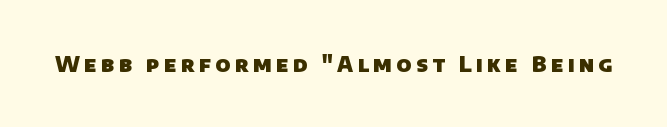
{"bold": "yes", "underline": "no", "letter_spacing": "wide", "letter_spacing_em": 0.21, "glyph_px": 21}
